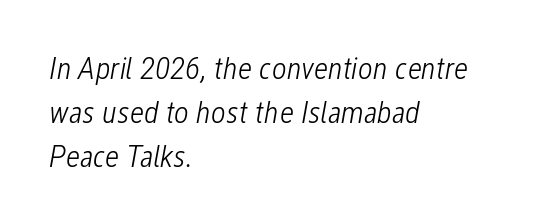
{"italic": "yes", "lean": "right", "slant_degrees": 12, "bold": "no", "weight": "light", "width": "condensed", "stroke_contrast": "low", "x_height": "medium", "monospaced": "no", "underline": "no", "align": "left", "line_spacing": "normal", "line_spacing_ratio": 1.37, "letter_spacing": "normal", "letter_spacing_em": 0.0, "glyph_px": 32}
